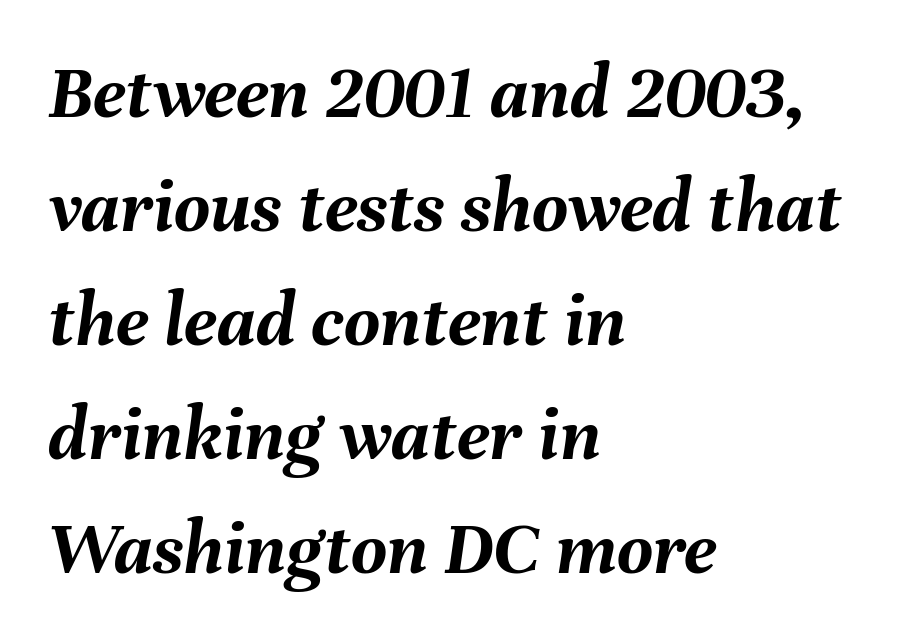
Q: Is the text bold? A: Yes.
Q: Is the text italic (slanted)? A: Yes, it leans right by about 8 degrees.
Q: Is the text underlined? A: No.
Q: How is the paragraph aligned? A: Left-aligned.
Q: Is the spacing between letters normal or unusually wide? A: Normal.
Q: Is the spacing between lines tight, normal or loose? A: Normal.
Q: Width (condensed, normal, or wide)? A: Normal.
Q: Stroke contrast? A: Medium.
Q: x-height? A: Medium.
Q: Monospaced? A: No.
